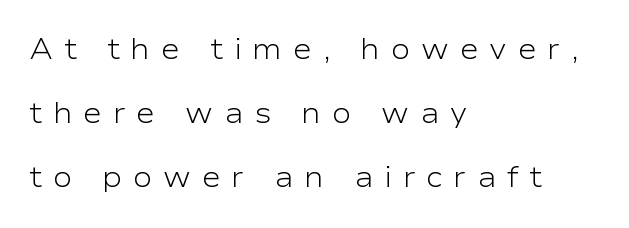
Q: Is the text bold? A: No.
Q: Is the text italic (slanted)? A: No, it is upright.
Q: Is the typeface a serif or a sans-serif typeface? A: Sans-serif.
Q: Is the text underlined? A: No.
Q: How is the paragraph aligned? A: Left-aligned.
Q: Is the spacing between letters normal or unusually wide? A: Unusually wide.
Q: Is the spacing between lines tight, normal or loose? A: Loose.
Q: Width (condensed, normal, or wide)? A: Wide.
Q: Stroke contrast? A: Low.
Q: x-height? A: Medium.
Q: Monospaced? A: No.
